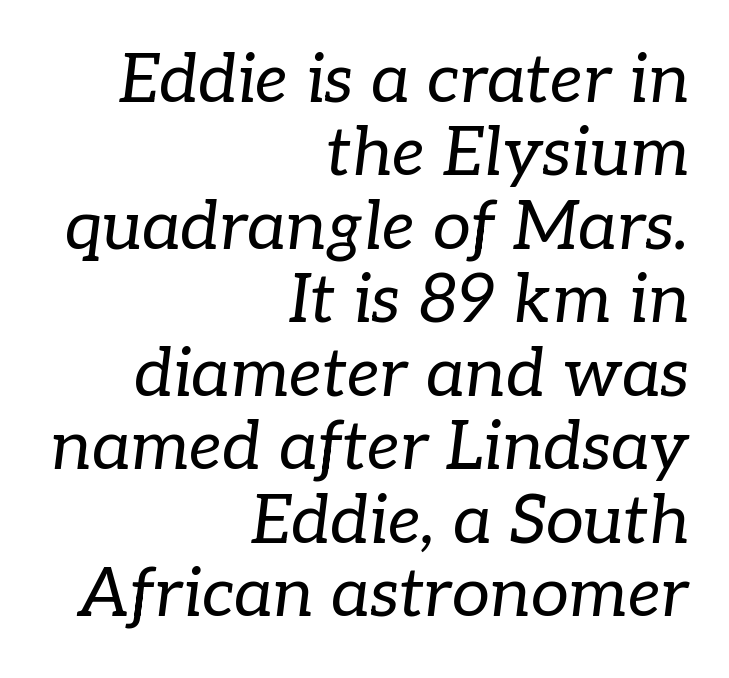
Glance below the letters and you will spot only blank space. The characters are drawn with everyday or finer stroke widths. Leading is clearly below the norm, producing a dense column. This sample has the flowing, uneven cadence of proportional lettering.
